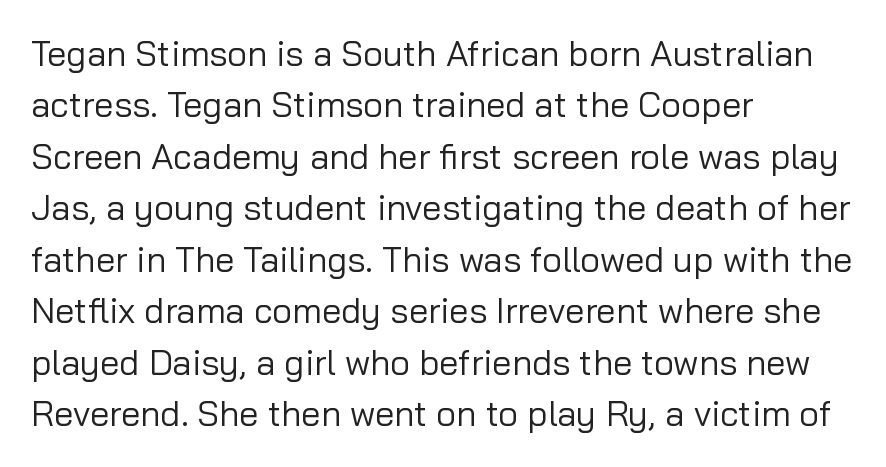
{"serif": "no", "italic": "no", "bold": "no", "weight": "regular", "width": "normal", "stroke_contrast": "low", "x_height": "medium", "monospaced": "no", "underline": "no", "align": "left", "line_spacing": "normal", "line_spacing_ratio": 1.47, "letter_spacing": "normal", "letter_spacing_em": 0.0, "glyph_px": 35}
